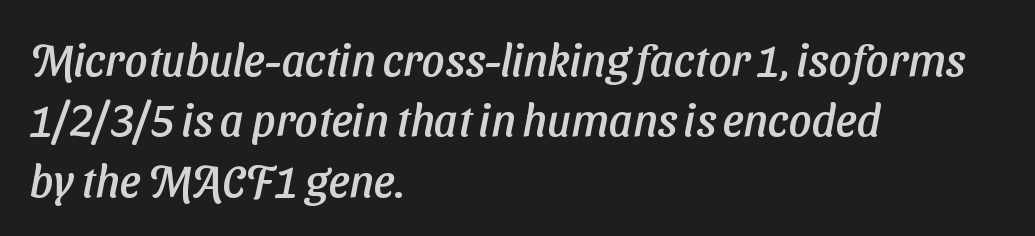
The image shows 45 px sans-serif type; set left-aligned, normal line spacing (1.34x), normal letter spacing, not underlined; low stroke contrast and a medium x-height.
